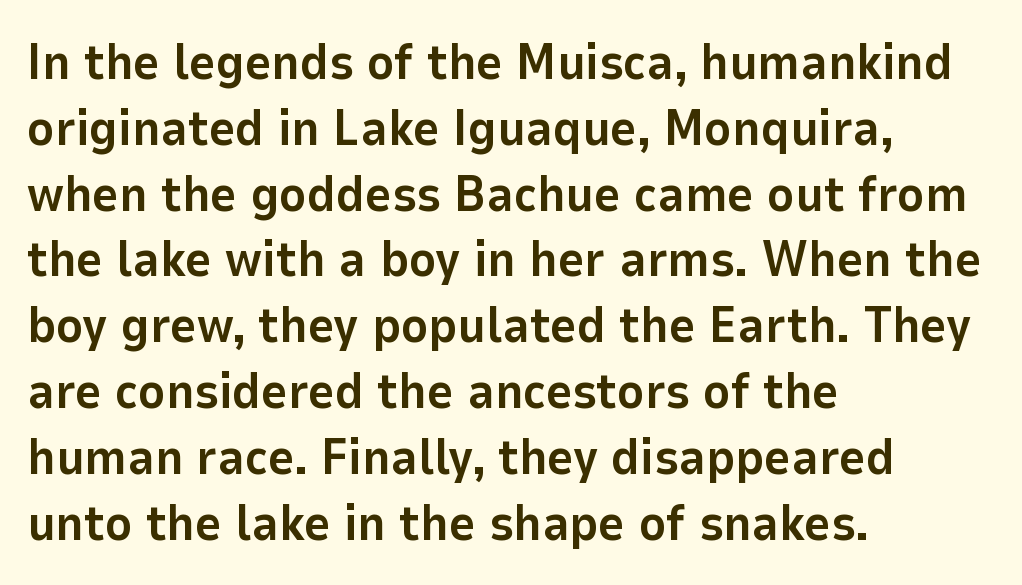
The image shows 51 px bold sans-serif type, upright; set left-aligned, normal line spacing (1.29x), normal letter spacing, not underlined; low stroke contrast and a medium x-height.
